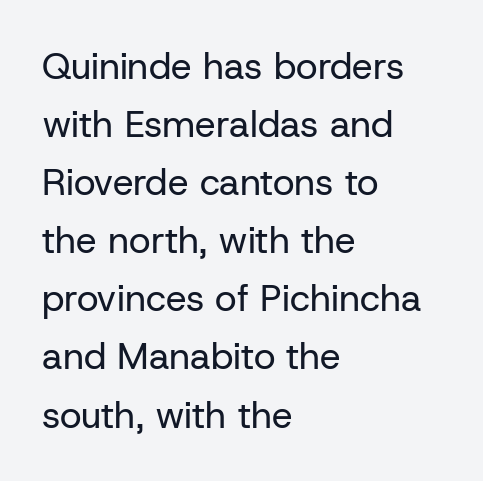
{"serif": "no", "italic": "no", "bold": "no", "weight": "regular", "width": "normal", "stroke_contrast": "low", "x_height": "medium", "monospaced": "no", "underline": "no", "align": "left", "line_spacing": "normal", "line_spacing_ratio": 1.57, "letter_spacing": "normal", "letter_spacing_em": 0.0, "glyph_px": 37}
